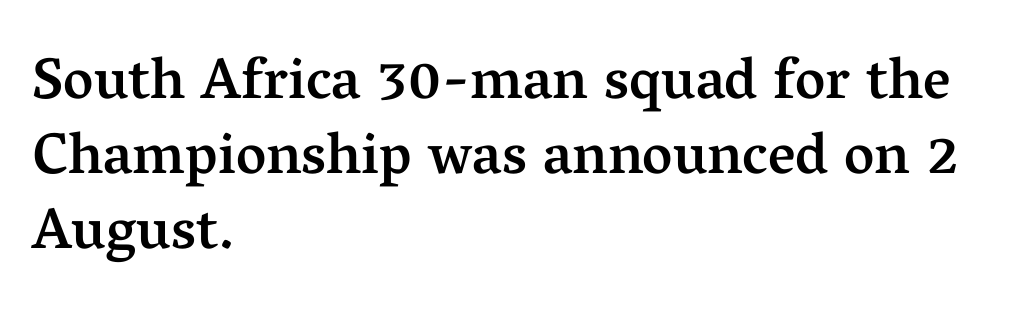
Q: Is the text bold? A: Semi-bold.
Q: Is the text italic (slanted)? A: No, it is upright.
Q: Is the typeface a serif or a sans-serif typeface? A: Serif.
Q: Is the text underlined? A: No.
Q: How is the paragraph aligned? A: Left-aligned.
Q: Is the spacing between letters normal or unusually wide? A: Normal.
Q: Is the spacing between lines tight, normal or loose? A: Normal.
Q: Width (condensed, normal, or wide)? A: Normal.
Q: Stroke contrast? A: Medium.
Q: x-height? A: Medium.
Q: Monospaced? A: No.
